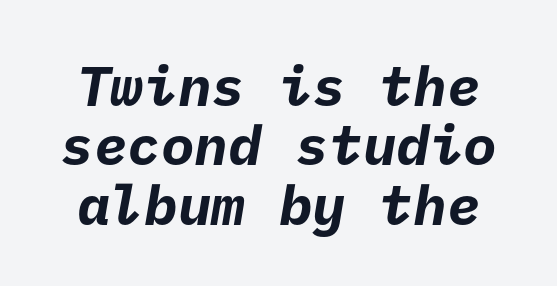
Q: Is the text bold? A: Yes.
Q: Is the typeface a serif or a sans-serif typeface? A: Sans-serif.
Q: Is the text underlined? A: No.
Q: Is the spacing between letters normal or unusually wide? A: Normal.
Q: Is the spacing between lines tight, normal or loose? A: Tight.
Q: Width (condensed, normal, or wide)? A: Normal.
Q: Stroke contrast? A: Low.
Q: x-height? A: Medium.
